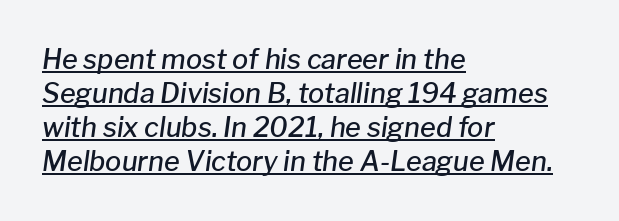
One glance says typical: line gaps are just what's usual. The specimen reads as italic at a glance. Underlining? Definitely there. Short note: letters normally spaced. Visually the block forms a straight wall on the left and a jagged coastline on the right.
